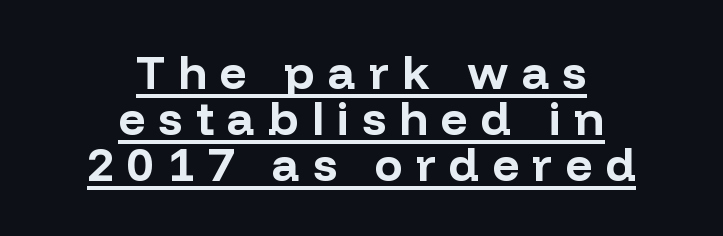
The image shows 47 px bold sans-serif type, upright; set centered, tight line spacing (0.98x), unusually wide letter spacing (+0.28 em), underlined; low stroke contrast and a medium x-height.
